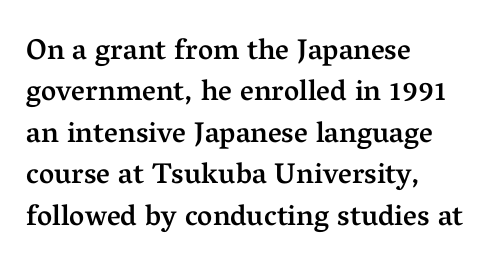
{"serif": "yes", "italic": "no", "bold": "semi", "weight": "semibold", "width": "normal", "stroke_contrast": "medium", "x_height": "medium", "monospaced": "no", "underline": "no", "align": "left", "line_spacing": "normal", "line_spacing_ratio": 1.43, "letter_spacing": "normal", "letter_spacing_em": 0.0, "glyph_px": 29}
